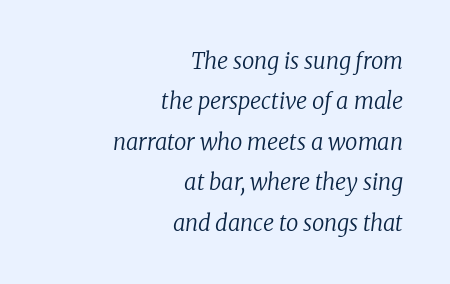
Q: Is the text bold? A: No.
Q: Is the text italic (slanted)? A: Yes, it leans right by about 8 degrees.
Q: Is the text underlined? A: No.
Q: How is the paragraph aligned? A: Right-aligned.
Q: Is the spacing between letters normal or unusually wide? A: Normal.
